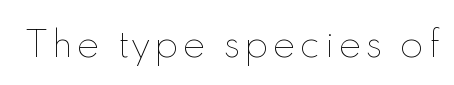
Nobody drew a line under any word here. No letter is thick-stroked: the sample isn't bold. Varying glyph widths throughout — classic text-font behaviour. In terms of posture, this sample is upright.
